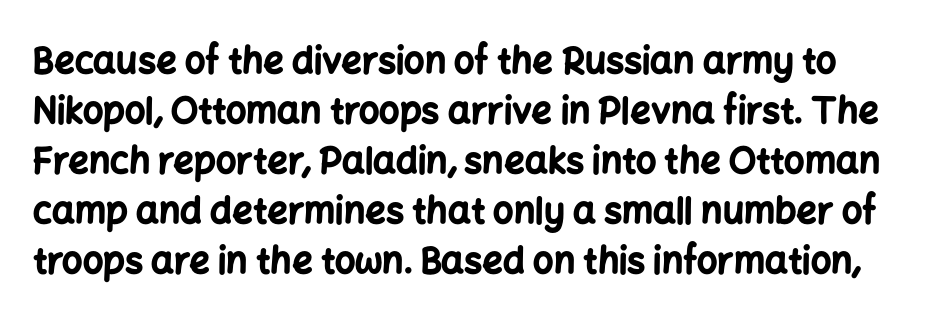
Q: Is the text bold? A: Yes.
Q: Is the text italic (slanted)? A: No, it is upright.
Q: Is the typeface a serif or a sans-serif typeface? A: Sans-serif.
Q: Is the text underlined? A: No.
Q: Is the spacing between letters normal or unusually wide? A: Normal.
Q: Is the spacing between lines tight, normal or loose? A: Normal.
Q: Width (condensed, normal, or wide)? A: Normal.
Q: Stroke contrast? A: Low.
Q: x-height? A: Medium.
Q: Monospaced? A: No.
